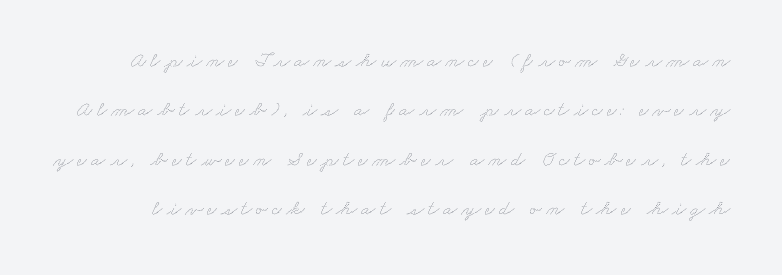
The image shows 21 px text type; set loose line spacing (2.35x), unusually wide letter spacing (+0.2 em), not underlined.
